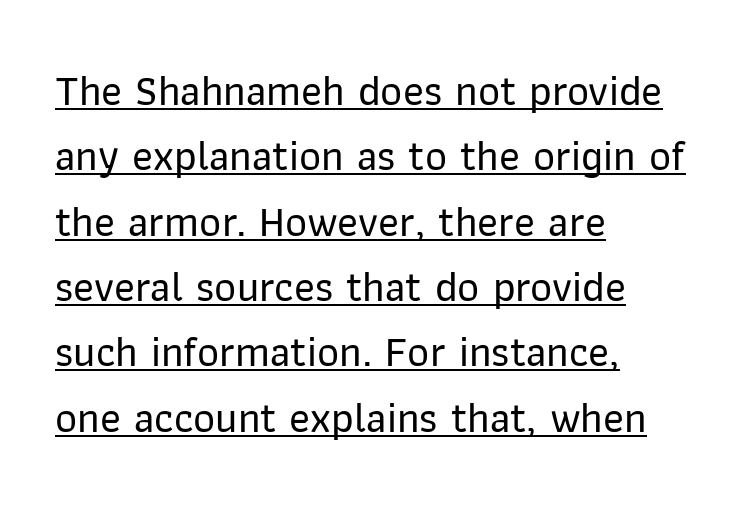
The image shows 43 px sans-serif type, upright; set left-aligned, normal line spacing (1.52x), normal letter spacing, underlined; low stroke contrast and a medium x-height.
